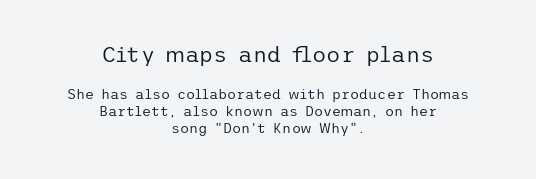
{"italic": "no", "bold": "no", "underline": "no", "align": "center", "line_spacing_ratio": 1.23, "letter_spacing": "normal", "letter_spacing_em": 0.0, "larger_block": "first", "size_ratio": 1.57, "glyph_px": 22}
